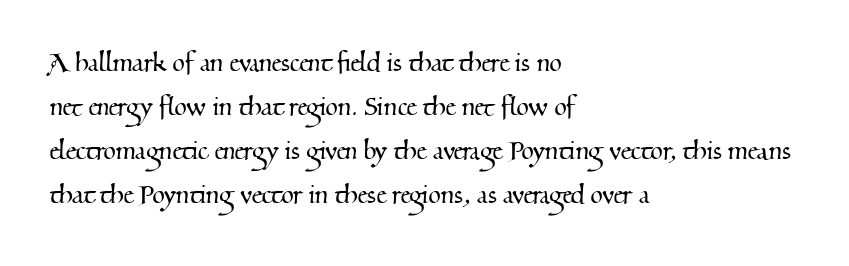
Unmarked baselines from the first word to the last. Is there much room between lines? A standard amount, neither cramped nor airy. Is the block centered? No — it sits flush against the left margin. Stroke terminals: seriffed. No extra tracking has been applied to these lines. A typesetter would call this proportional, since set widths differ per character.
